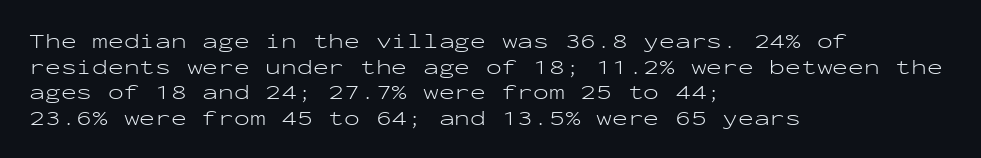
Does extra space separate the letters? No, they use regular spacing. The passage is arranged the way most books set body copy — flush left. The area under the type is left untouched. The face looks like a standard text weight, possibly lighter. Notice how the stems are strictly vertical — no italics here.
